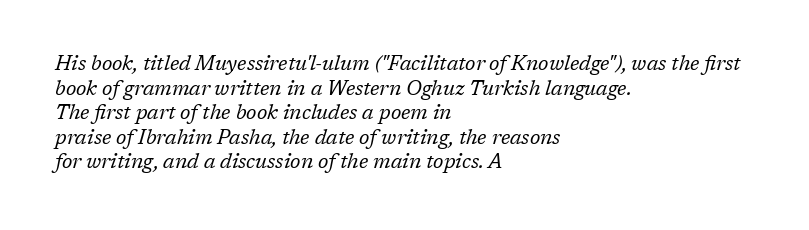
The image shows 20 px text type, italic (leaning right); set left-aligned, line spacing 1.23x, normal letter spacing, not underlined.
